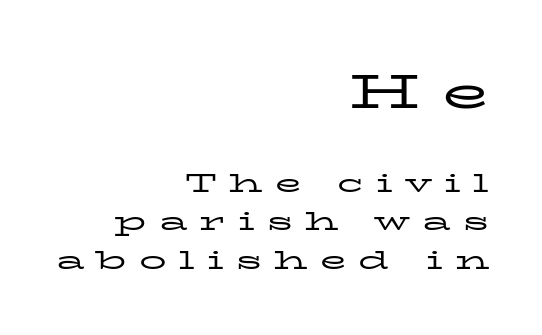
Q: Is the text bold? A: No.
Q: Is the text italic (slanted)? A: No, it is upright.
Q: Is the typeface a serif or a sans-serif typeface? A: Serif.
Q: Is the text underlined? A: No.
Q: How is the paragraph aligned? A: Right-aligned.
Q: Is the spacing between letters normal or unusually wide? A: Unusually wide.
Q: Is the spacing between lines tight, normal or loose? A: Normal.
Q: Which block of text is set in a larger size, the first (top) or the second (bottom)? A: The first (top) one.
Q: Width (condensed, normal, or wide)? A: Wide.
Q: Stroke contrast? A: Low.
Q: x-height? A: Medium.
Q: Monospaced? A: No.
